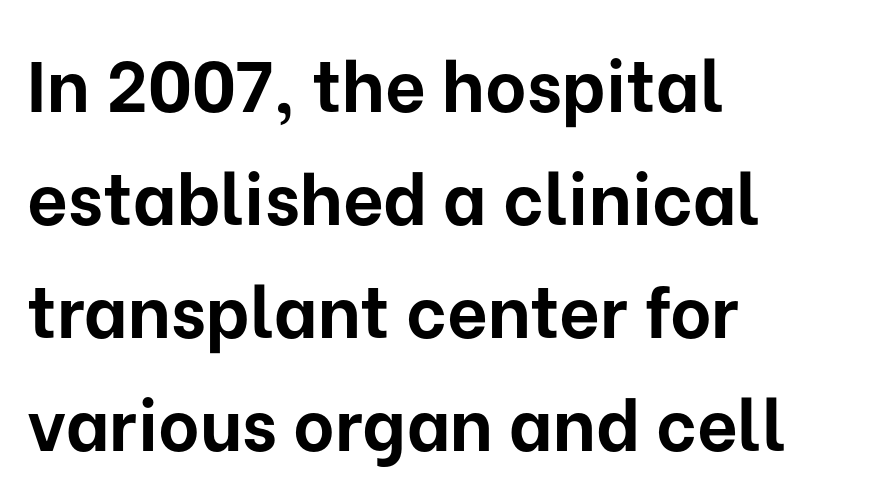
The image shows 71 px bold sans-serif type, upright; set left-aligned, normal line spacing (1.59x), normal letter spacing, not underlined; low stroke contrast and a medium x-height.
